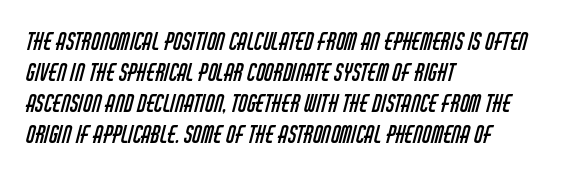
The image shows 23 px text type; set left-aligned, normal line spacing (1.35x), normal letter spacing, not underlined.
